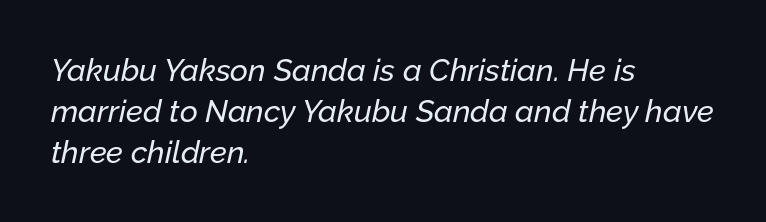
{"italic": "yes", "lean": "right", "slant_degrees": 12, "width": "normal", "stroke_contrast": "low", "x_height": "medium", "monospaced": "no", "underline": "no", "align": "left", "line_spacing": "normal", "line_spacing_ratio": 1.32, "letter_spacing": "normal", "letter_spacing_em": 0.0, "glyph_px": 31}
